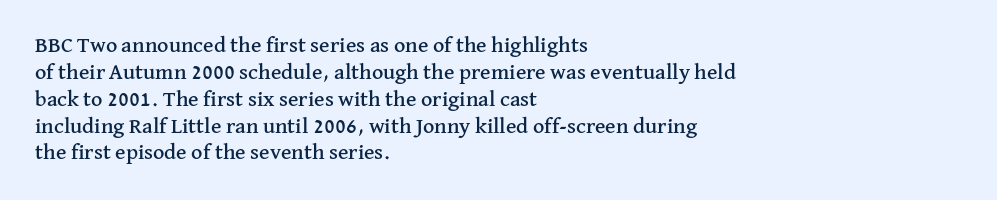
{"italic": "no", "underline": "no", "align": "left", "line_spacing_ratio": 1.22, "letter_spacing": "normal", "letter_spacing_em": 0.0, "glyph_px": 22}
